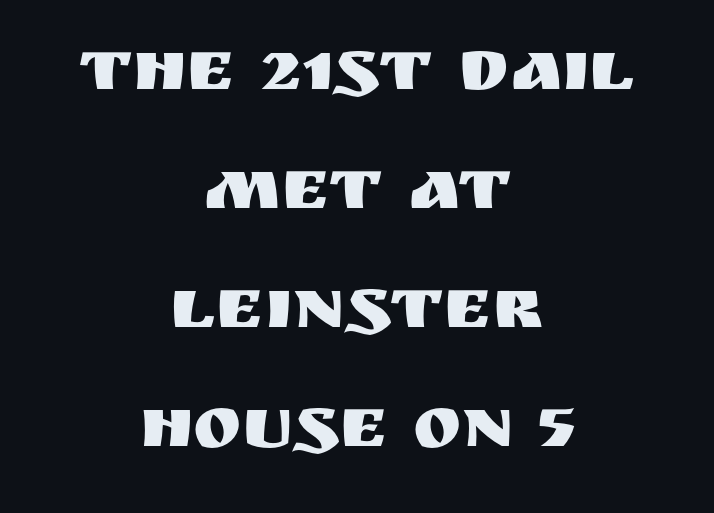
{"serif": "no", "italic": "no", "width": "normal", "stroke_contrast": "medium", "x_height": "large", "monospaced": "no", "underline": "no", "align": "center", "line_spacing": "normal", "line_spacing_ratio": 1.63, "letter_spacing": "normal", "letter_spacing_em": 0.0, "glyph_px": 73}
